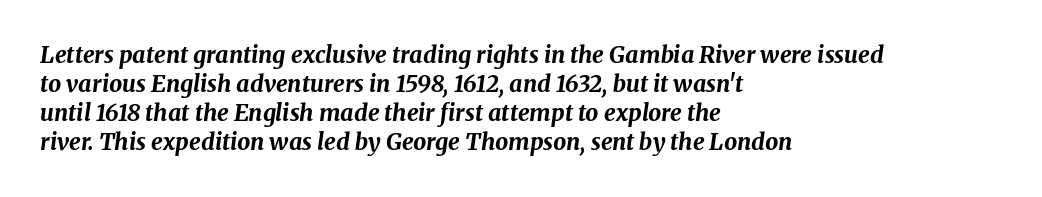
Anything drawn beneath the words? Only blank space. Honestly, the row spacing looks completely unremarkable. Slanted lettering throughout. Leftover space on each line is placed entirely after the last word. Here the glyphs are tracked normally, forming tight word shapes. A full-strength bold gives these letters their thick strokes.
